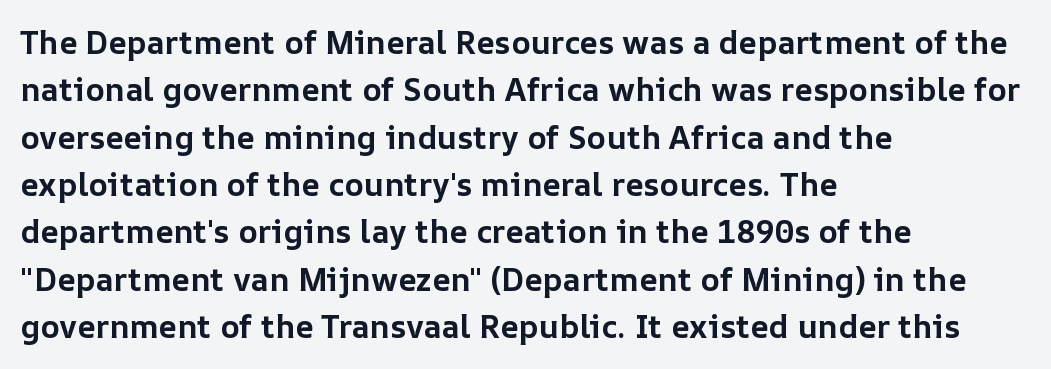
Character widths vary here, with narrow letters taking less room than wide ones. Tracking here is standard; glyphs follow each other at the usual distance. Does the lettering tilt? It doesn't — this is upright. Clear beneath every line of the passage. Leftover space on each line is placed entirely after the last word.
